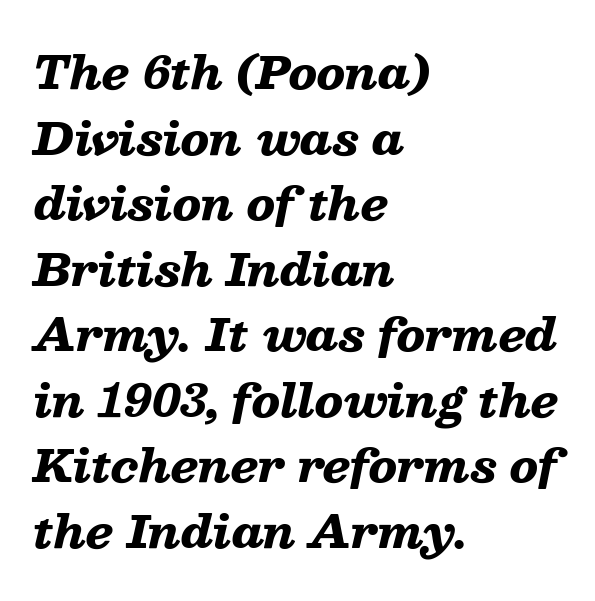
The image shows 44 px heavy, wide type, italic (leaning right); set left-aligned, normal line spacing (1.49x), normal letter spacing, not underlined; low stroke contrast and a medium x-height.
